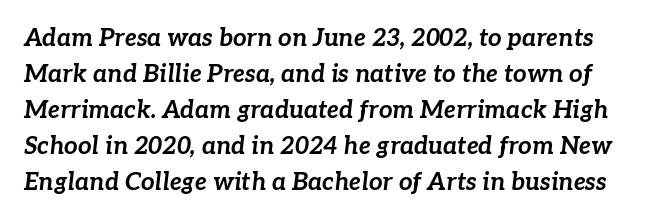
The words here are not underlined. Is the type bold? Yes — the strokes are clearly thick and heavy. Horizontal bands of white between lines are of average thickness. The passage shown has conventional tracking throughout. Notice how the stems are inclined rather than vertical — that's the hallmark of italics.
